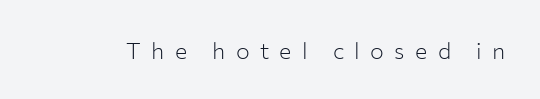
{"italic": "no", "bold": "no", "underline": "no", "letter_spacing": "wide", "letter_spacing_em": 0.45, "glyph_px": 23}
